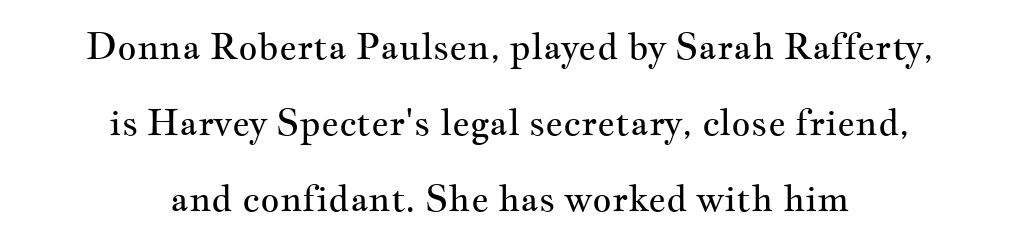
The image shows 37 px regular-weight, wide serif type, upright; set centered, loose line spacing (2.06x), normal letter spacing, not underlined; medium stroke contrast and a small x-height.
